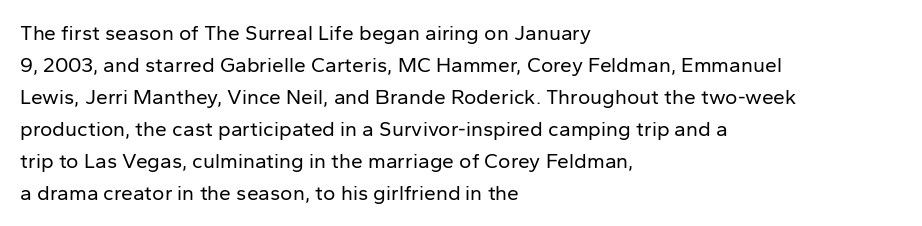
{"italic": "no", "bold": "no", "underline": "no", "align": "left", "line_spacing": "normal", "line_spacing_ratio": 1.52, "letter_spacing": "normal", "letter_spacing_em": 0.0, "glyph_px": 21}
